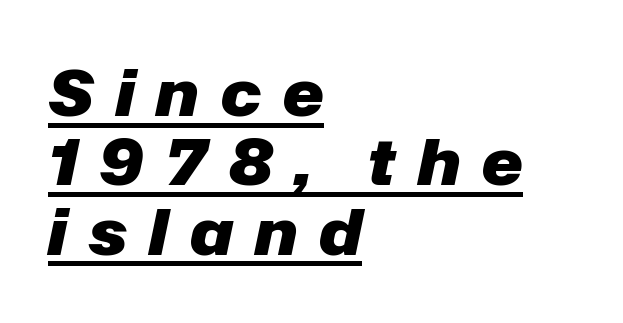
The image shows 62 px heavy type, italic (leaning right); set left-aligned, tight line spacing (1.12x), unusually wide letter spacing (+0.36 em), underlined; low stroke contrast and a medium x-height.
